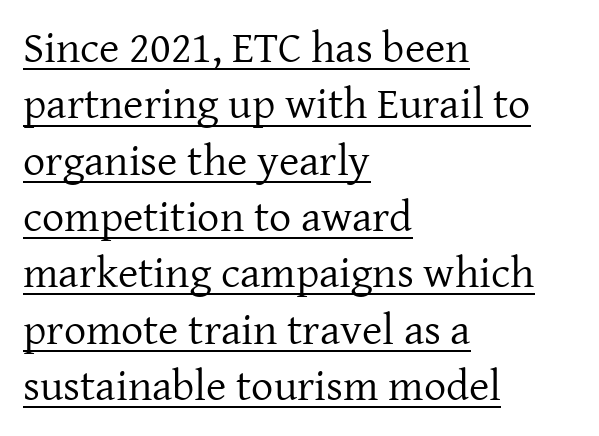
The image shows 44 px regular-weight serif type, upright; set left-aligned, normal line spacing (1.28x), normal letter spacing, underlined; low stroke contrast and a medium x-height.
